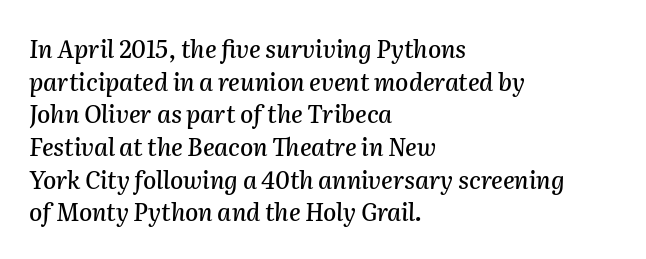
{"italic": "yes", "lean": "right", "slant_degrees": 2, "underline": "no", "align": "left", "line_spacing": "normal", "line_spacing_ratio": 1.36, "letter_spacing": "normal", "letter_spacing_em": 0.0, "glyph_px": 24}
